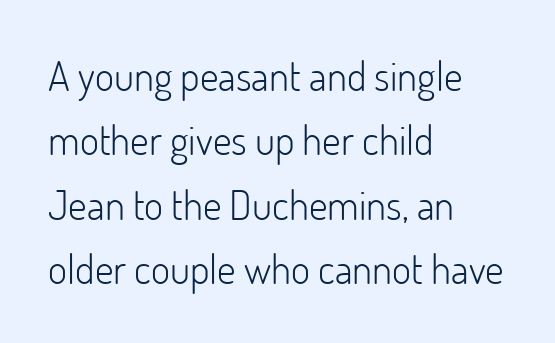
The image shows 41 px light sans-serif type, upright; set left-aligned, normal line spacing (1.57x), normal letter spacing, not underlined; low stroke contrast and a small x-height.
